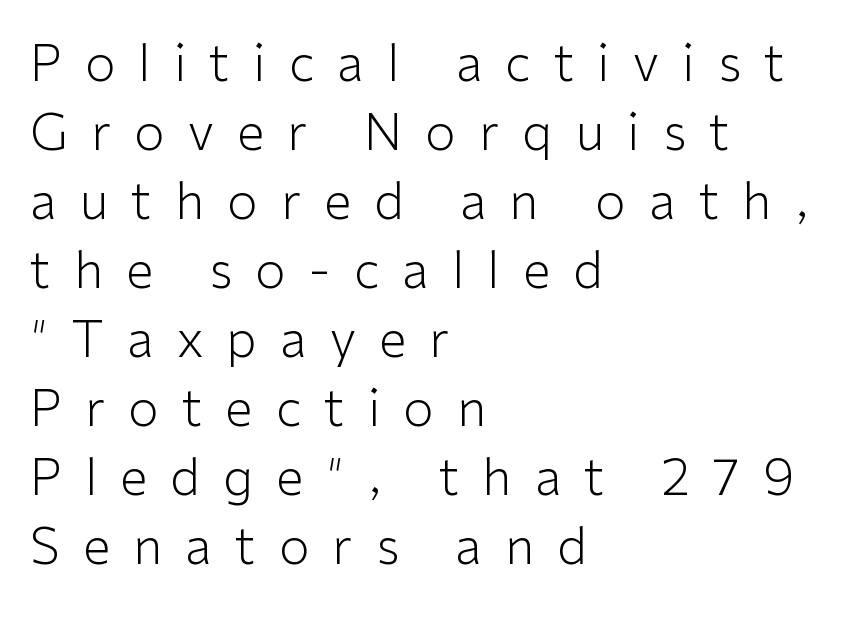
The leading is moderate, giving the passage an even texture. Line starts are locked; line ends wander. Spacing between characters has been opened up far beyond the box default. Is this a fixed-width face? No — the glyphs have proportional, varying widths. No extra ink here — the face is not bold.
